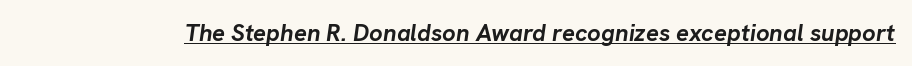
When letters slant like this, we call the style italic. In terms of weight, the rendering is a true, heavy bold. Every word sits above its own underline. The line texture is even and compact thanks to regular tracking.
